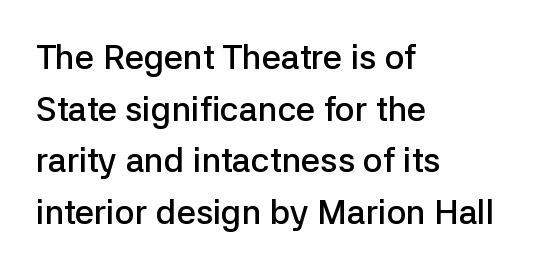
Q: Is the text bold? A: Semi-bold.
Q: Is the text italic (slanted)? A: No, it is upright.
Q: Is the typeface a serif or a sans-serif typeface? A: Sans-serif.
Q: Is the text underlined? A: No.
Q: How is the paragraph aligned? A: Left-aligned.
Q: Is the spacing between letters normal or unusually wide? A: Normal.
Q: Is the spacing between lines tight, normal or loose? A: Normal.
Q: Width (condensed, normal, or wide)? A: Normal.
Q: Stroke contrast? A: Low.
Q: x-height? A: Medium.
Q: Monospaced? A: No.
